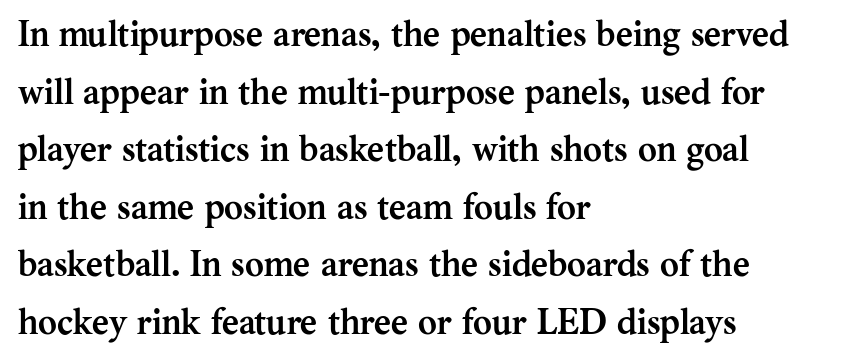
Q: Is the text bold? A: Yes.
Q: Is the text italic (slanted)? A: No, it is upright.
Q: Is the typeface a serif or a sans-serif typeface? A: Serif.
Q: Is the text underlined? A: No.
Q: How is the paragraph aligned? A: Left-aligned.
Q: Is the spacing between letters normal or unusually wide? A: Normal.
Q: Is the spacing between lines tight, normal or loose? A: Normal.
Q: Width (condensed, normal, or wide)? A: Normal.
Q: Stroke contrast? A: Medium.
Q: x-height? A: Medium.
Q: Monospaced? A: No.
